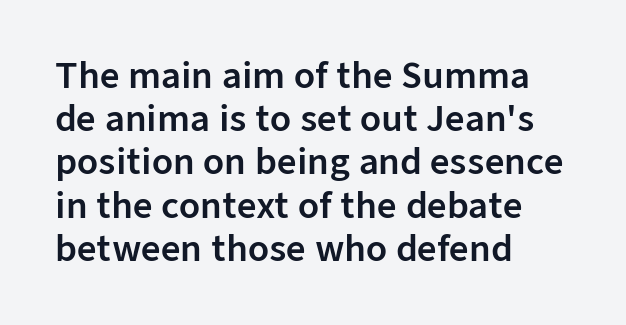
{"serif": "no", "italic": "no", "width": "normal", "stroke_contrast": "low", "x_height": "medium", "monospaced": "no", "underline": "no", "align": "left", "line_spacing": "normal", "line_spacing_ratio": 1.27, "letter_spacing": "normal", "letter_spacing_em": 0.0, "glyph_px": 34}
